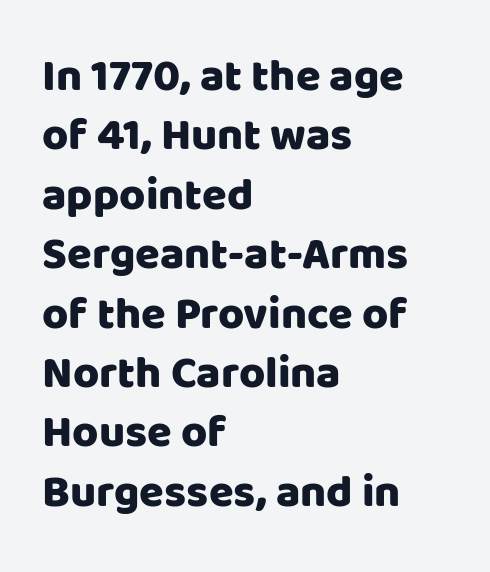
The glyphs in this specimen are sans serif. In terms of posture, this sample is upright. Character widths vary here, with narrow letters taking less room than wide ones. Visually the block forms a straight wall on the left and a jagged coastline on the right. Default kerning and tracking; the words read as compact shapes. The string is rendered with underlining switched off.
